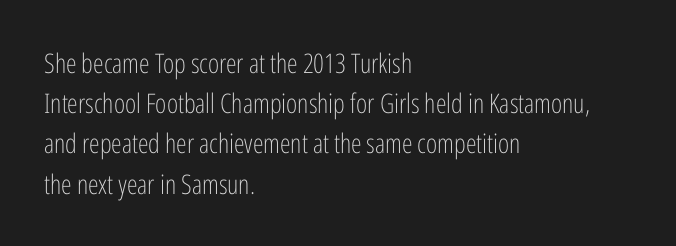
The paragraph shown leans on its left margin. Has an underline been added? It has not. The font's upright variant was chosen for this text. The cut favours lightness, reaching ordinary text weight at its darkest.
